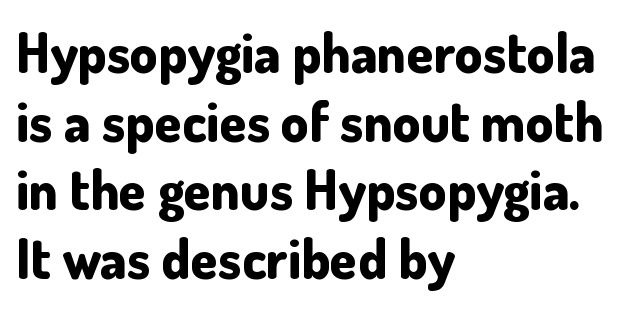
The image shows 55 px bold sans-serif type, upright; set left-aligned, normal line spacing (1.25x), normal letter spacing, not underlined; low stroke contrast and a small x-height.
